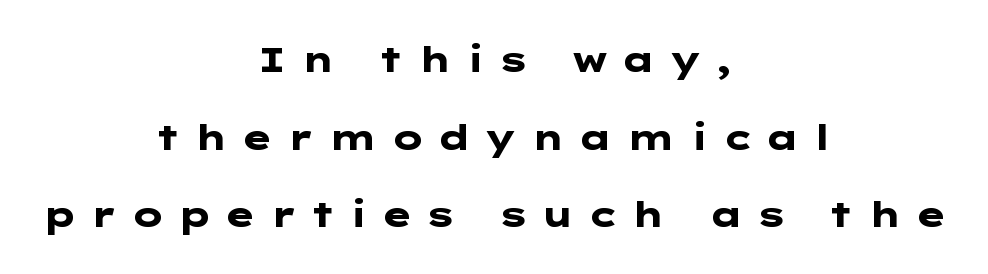
The image shows 35 px heavy, wide sans-serif type, upright; set centered, loose line spacing (2.22x), unusually wide letter spacing (+0.33 em), not underlined; low stroke contrast and a medium x-height.
